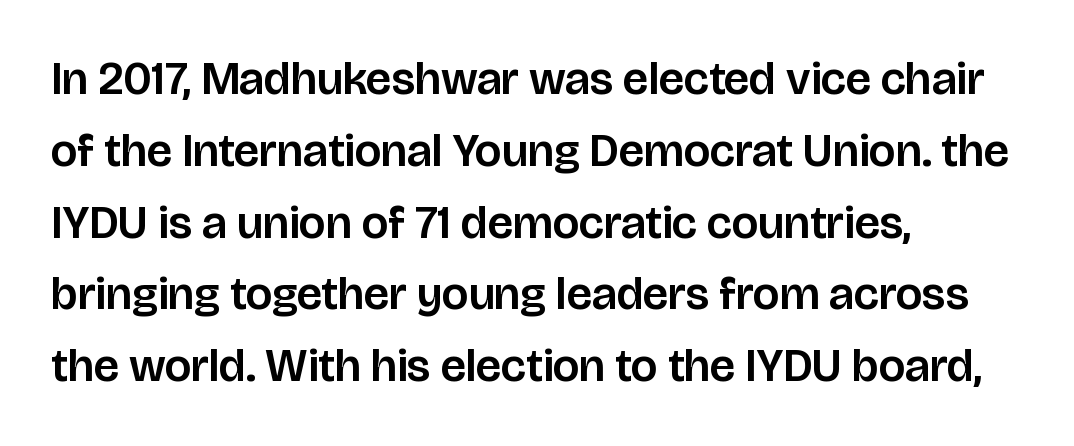
{"serif": "no", "italic": "no", "width": "normal", "stroke_contrast": "low", "x_height": "large", "monospaced": "no", "underline": "no", "align": "left", "line_spacing": "normal", "line_spacing_ratio": 1.56, "letter_spacing": "normal", "letter_spacing_em": 0.0, "glyph_px": 46}
